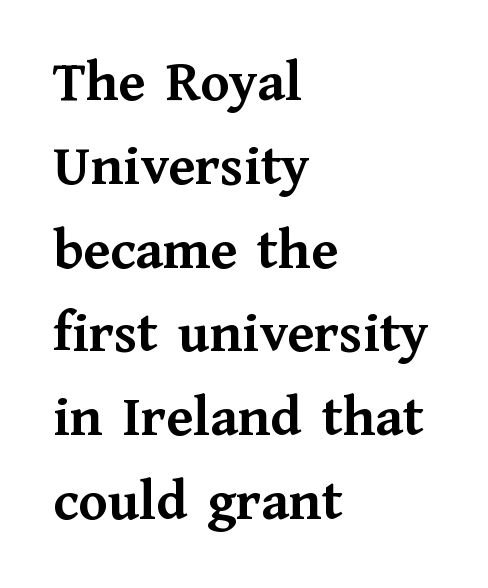
{"serif": "yes", "italic": "no", "bold": "yes", "weight": "semibold", "width": "normal", "stroke_contrast": "medium", "x_height": "medium", "monospaced": "no", "underline": "no", "align": "left", "line_spacing": "normal", "line_spacing_ratio": 1.42, "letter_spacing": "normal", "letter_spacing_em": 0.0, "glyph_px": 59}
